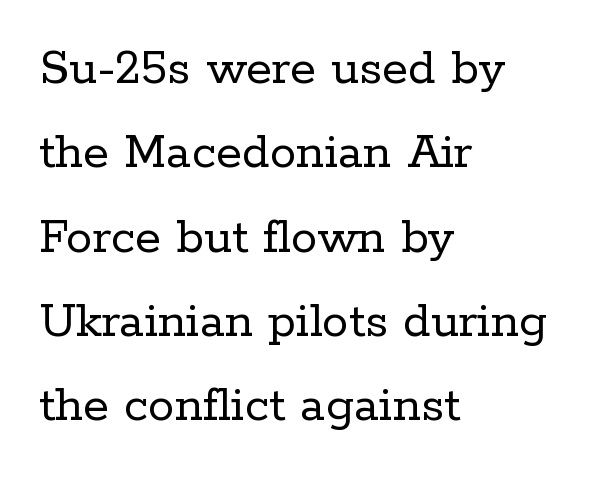
Q: Is the text bold? A: No.
Q: Is the text italic (slanted)? A: No, it is upright.
Q: Is the typeface a serif or a sans-serif typeface? A: Serif.
Q: Is the text underlined? A: No.
Q: How is the paragraph aligned? A: Left-aligned.
Q: Is the spacing between letters normal or unusually wide? A: Normal.
Q: Is the spacing between lines tight, normal or loose? A: Normal.
Q: Width (condensed, normal, or wide)? A: Normal.
Q: Stroke contrast? A: Low.
Q: x-height? A: Medium.
Q: Monospaced? A: No.
